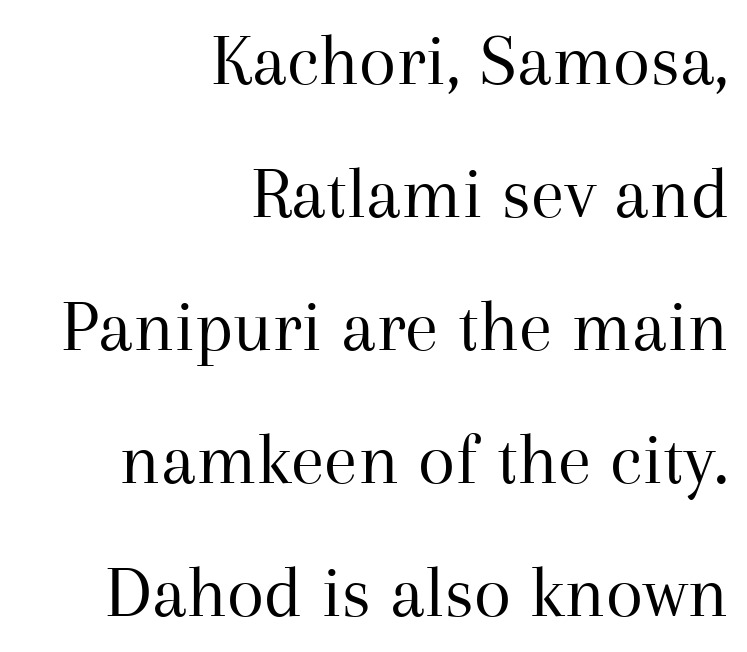
Q: Is the text bold? A: No.
Q: Is the text italic (slanted)? A: No, it is upright.
Q: Is the typeface a serif or a sans-serif typeface? A: Serif.
Q: Is the text underlined? A: No.
Q: How is the paragraph aligned? A: Right-aligned.
Q: Is the spacing between letters normal or unusually wide? A: Normal.
Q: Width (condensed, normal, or wide)? A: Normal.
Q: Stroke contrast? A: Medium.
Q: x-height? A: Medium.
Q: Monospaced? A: No.
